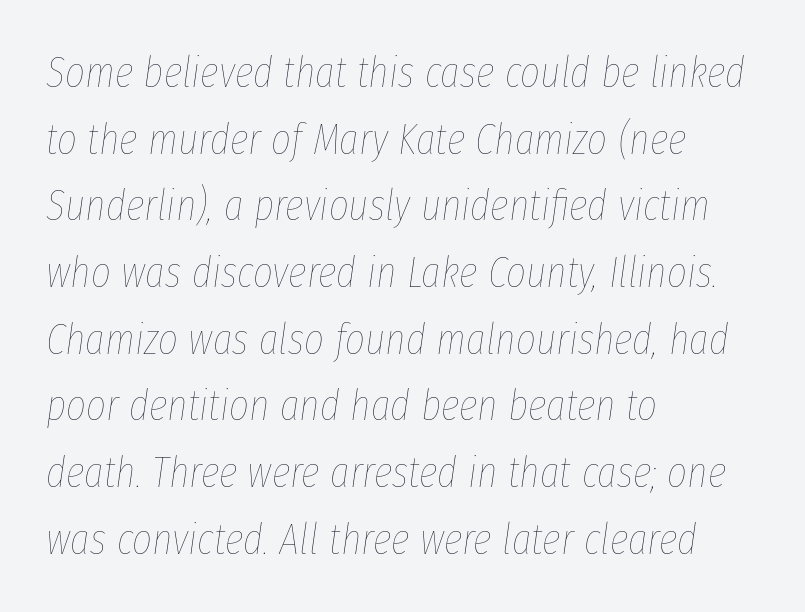
Q: Is the text bold? A: No.
Q: Is the text italic (slanted)? A: Yes, it leans right by about 8 degrees.
Q: Is the text underlined? A: No.
Q: How is the paragraph aligned? A: Left-aligned.
Q: Is the spacing between letters normal or unusually wide? A: Normal.
Q: Is the spacing between lines tight, normal or loose? A: Normal.
Q: Width (condensed, normal, or wide)? A: Condensed.
Q: Stroke contrast? A: Low.
Q: x-height? A: Medium.
Q: Monospaced? A: No.
